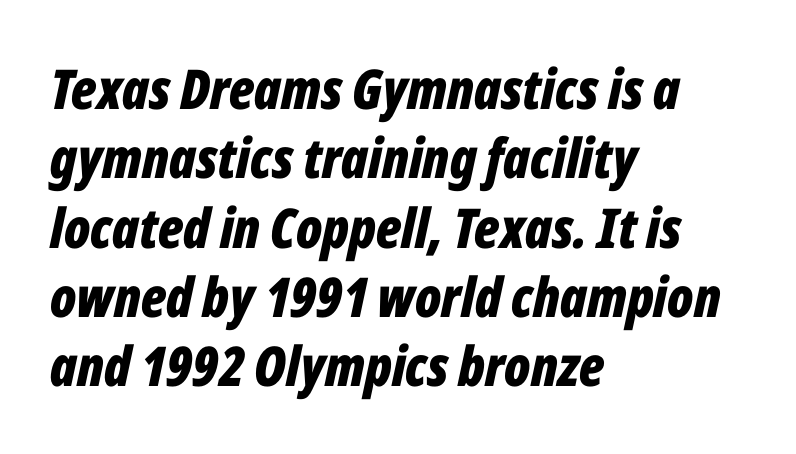
{"italic": "yes", "lean": "right", "slant_degrees": 12, "bold": "yes", "weight": "bold", "width": "condensed", "stroke_contrast": "low", "x_height": "medium", "monospaced": "no", "underline": "no", "align": "left", "line_spacing": "normal", "line_spacing_ratio": 1.26, "letter_spacing": "normal", "letter_spacing_em": 0.0, "glyph_px": 55}
